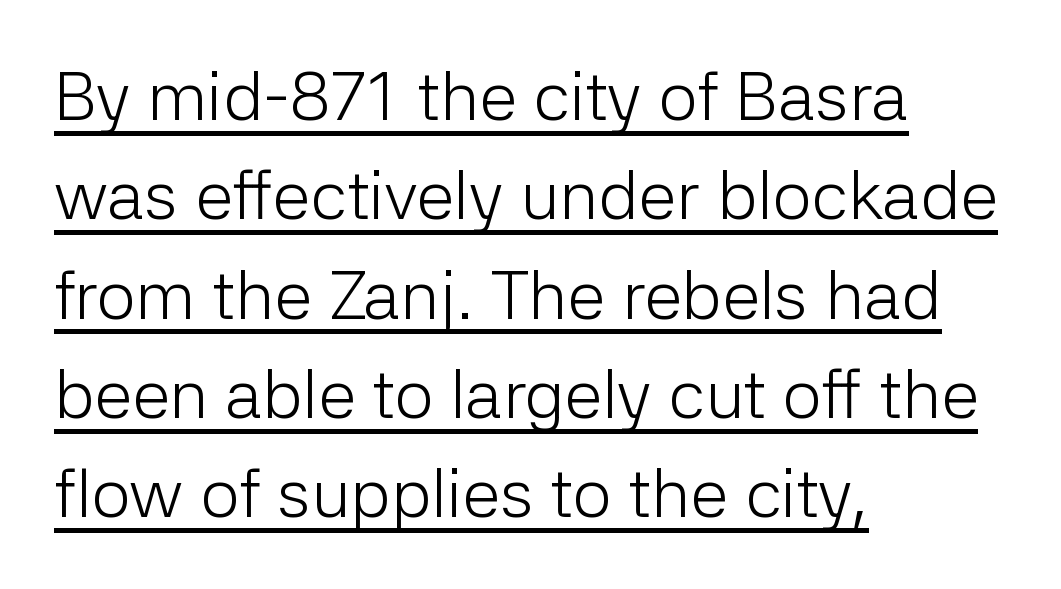
The image shows 69 px light sans-serif type, upright; set left-aligned, normal line spacing (1.44x), normal letter spacing, underlined; low stroke contrast and a medium x-height.
